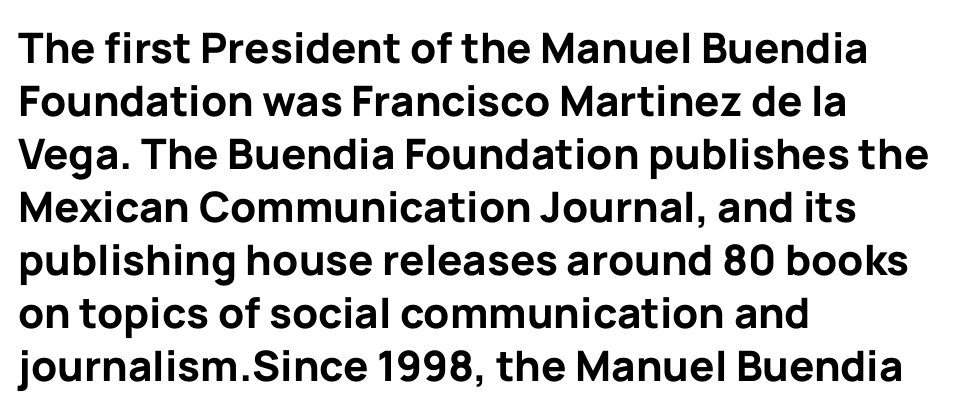
{"serif": "no", "italic": "no", "bold": "yes", "weight": "bold", "width": "normal", "stroke_contrast": "low", "x_height": "medium", "monospaced": "no", "underline": "no", "align": "left", "line_spacing": "normal", "line_spacing_ratio": 1.26, "letter_spacing": "normal", "letter_spacing_em": 0.0, "glyph_px": 42}
